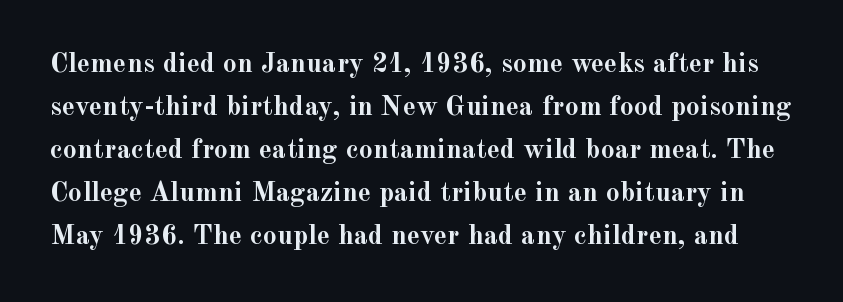
Q: Is the text bold? A: Yes.
Q: Is the text italic (slanted)? A: No, it is upright.
Q: Is the typeface a serif or a sans-serif typeface? A: Serif.
Q: Is the text underlined? A: No.
Q: Is the spacing between letters normal or unusually wide? A: Normal.
Q: Is the spacing between lines tight, normal or loose? A: Normal.
Q: Width (condensed, normal, or wide)? A: Normal.
Q: x-height? A: Small.
Q: Monospaced? A: No.
